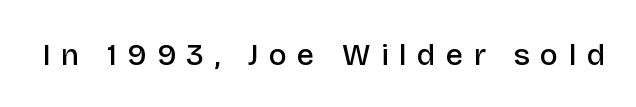
Grotesque or geometric, the face here clearly has no serifs. Observe the wide spacing: letters keep a clear distance from each other. Semibold letterforms, between regular and bold. This sample has the flowing, uneven cadence of proportional lettering.
